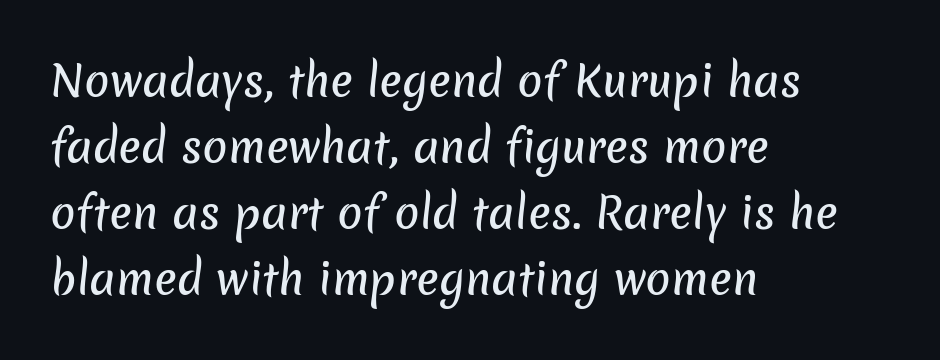
These lines are rendered in a variable-pitch font. Nobody drew a line under any word here. Characters follow at the spacing the type designer built in. The compositor pushed each line to the left boundary. Letterform terminals end flat and unadorned throughout the passage. These lines sit exactly where default settings would place them.
